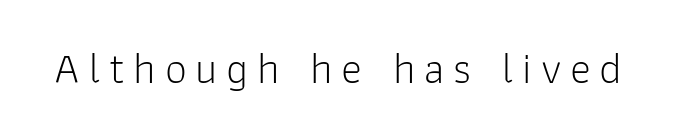
{"serif": "no", "italic": "no", "bold": "no", "weight": "light", "width": "normal", "stroke_contrast": "low", "x_height": "medium", "monospaced": "no", "underline": "no", "letter_spacing": "wide", "letter_spacing_em": 0.2, "glyph_px": 44}
